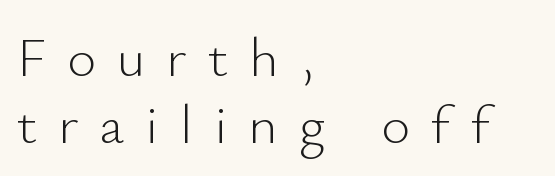
The image shows 56 px light sans-serif type, upright; set left-aligned, line spacing 1.19x, unusually wide letter spacing (+0.37 em), not underlined; low stroke contrast and a small x-height.
